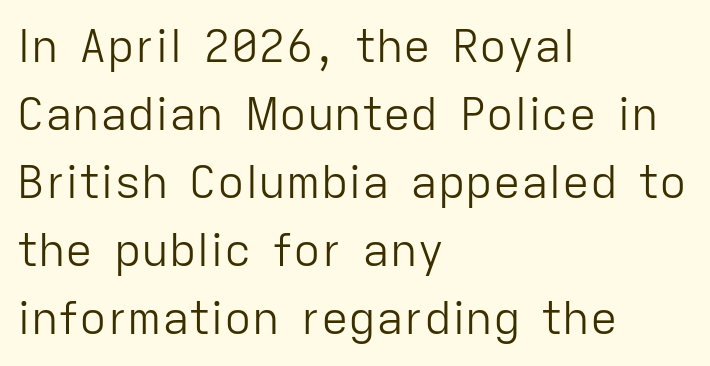
The image shows 46 px light sans-serif type, upright; set left-aligned, normal line spacing (1.48x), normal letter spacing, not underlined; low stroke contrast and a medium x-height.
